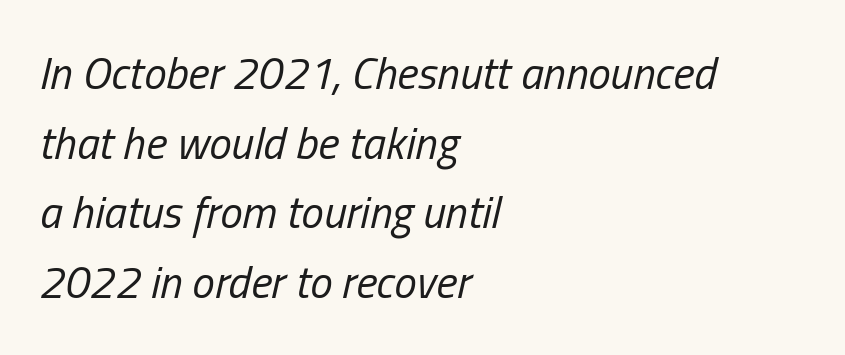
The image shows 45 px regular-weight, condensed type, italic (leaning right); set left-aligned, normal line spacing (1.55x), normal letter spacing, not underlined; low stroke contrast and a medium x-height.
